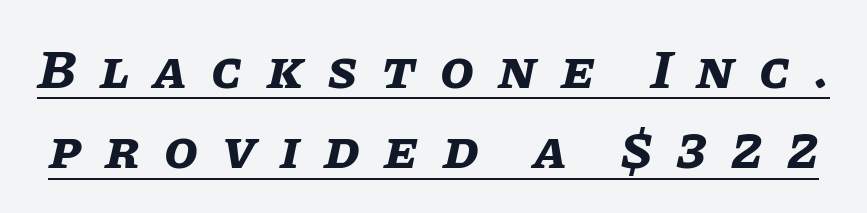
The image shows 55 px bold type, italic (leaning right); set normal line spacing (1.46x), unusually wide letter spacing (+0.44 em), underlined; low stroke contrast and a large x-height.
